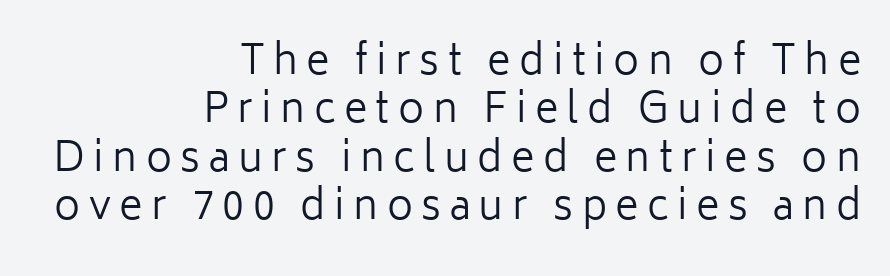
The image shows 40 px regular-weight sans-serif type, upright; set right-aligned, line spacing 1.21x, unusually wide letter spacing (+0.21 em), not underlined; low stroke contrast and a medium x-height.
